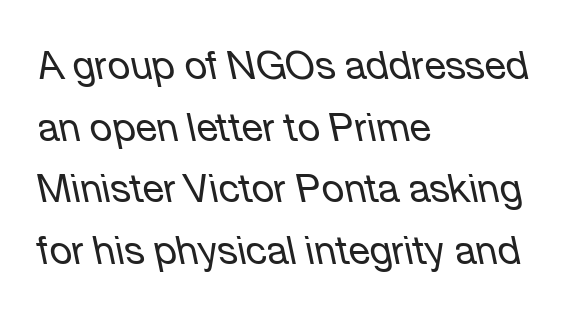
Q: Is the text bold? A: No.
Q: Is the text italic (slanted)? A: Yes, it leans left by about 12 degrees.
Q: Is the text underlined? A: No.
Q: How is the paragraph aligned? A: Left-aligned.
Q: Is the spacing between letters normal or unusually wide? A: Normal.
Q: Is the spacing between lines tight, normal or loose? A: Normal.
Q: Width (condensed, normal, or wide)? A: Normal.
Q: Stroke contrast? A: Low.
Q: x-height? A: Medium.
Q: Monospaced? A: No.
